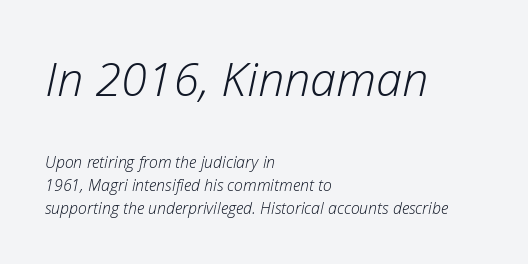
{"italic": "yes", "lean": "right", "slant_degrees": 12, "bold": "no", "weight": "light", "width": "normal", "stroke_contrast": "low", "x_height": "medium", "monospaced": "no", "underline": "no", "align": "left", "line_spacing": "normal", "line_spacing_ratio": 1.43, "letter_spacing": "normal", "letter_spacing_em": 0.0, "larger_block": "first", "size_ratio": 2.94, "glyph_px": 47}
